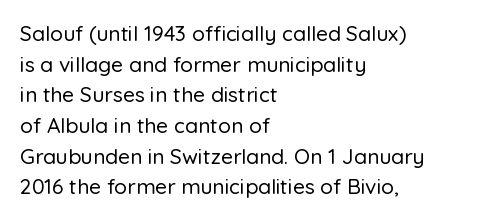
The image shows 21 px text type, upright; set left-aligned, normal line spacing (1.46x), normal letter spacing, not underlined.
